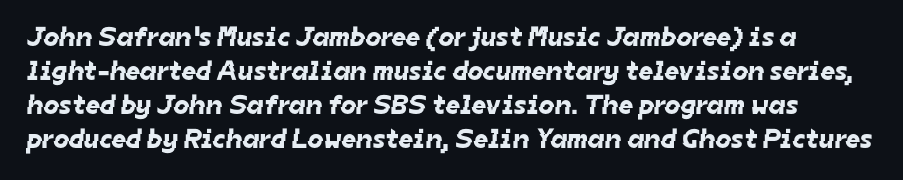
Q: Is the typeface a serif or a sans-serif typeface? A: Sans-serif.
Q: Is the text underlined? A: No.
Q: Is the spacing between letters normal or unusually wide? A: Normal.
Q: Width (condensed, normal, or wide)? A: Normal.
Q: Stroke contrast? A: Low.
Q: x-height? A: Medium.
Q: Monospaced? A: No.
